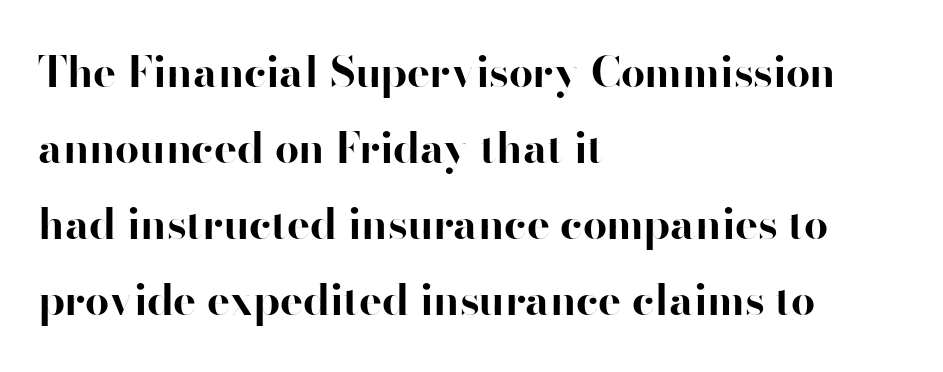
Q: Is the text bold? A: Yes.
Q: Is the text italic (slanted)? A: No, it is upright.
Q: Is the typeface a serif or a sans-serif typeface? A: Sans-serif.
Q: Is the text underlined? A: No.
Q: How is the paragraph aligned? A: Left-aligned.
Q: Is the spacing between letters normal or unusually wide? A: Normal.
Q: Width (condensed, normal, or wide)? A: Normal.
Q: Stroke contrast? A: High.
Q: x-height? A: Small.
Q: Monospaced? A: No.
